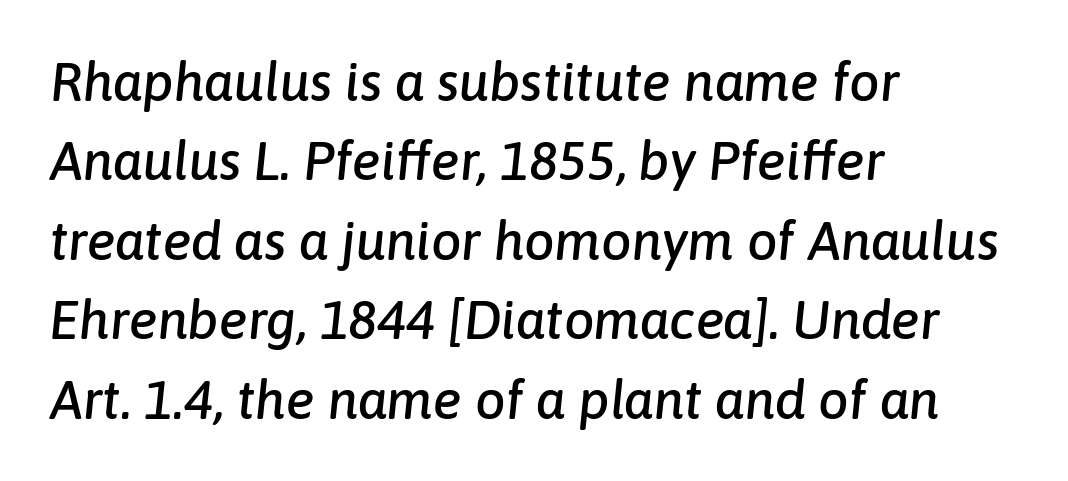
The image shows 54 px text type, italic (leaning right); set left-aligned, normal line spacing (1.47x), normal letter spacing, not underlined; low stroke contrast and a medium x-height.
